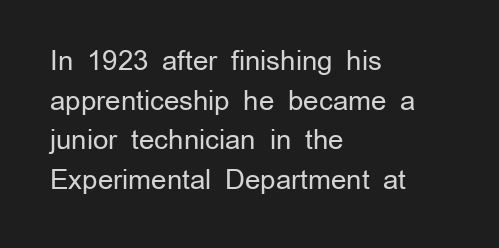
Notice how descenders clear the ascenders below comfortably — that's standard leading. Inter-character spacing is left at the font's built-in metrics. Bare-footed words on every line. The strokes are not fattened; the text isn't bold. A student would call this left alignment; a typographer would say flush left, rag right.
